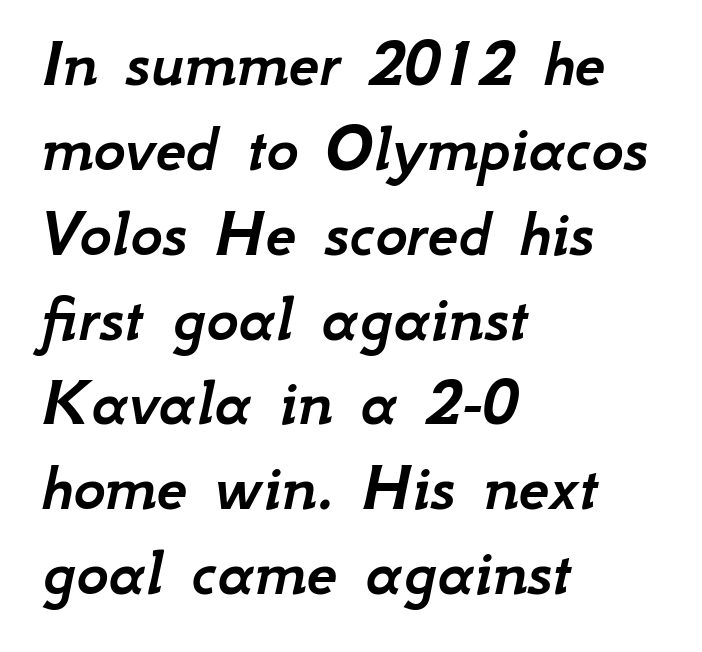
Proportional: the letters do not fall into vertical columns. The horizontal fit of the characters is conventional and even. Reading down the block, your eye returns to a fixed left position each line. Slant detected: the letters are inclined. Beneath every word, the page is bare.
